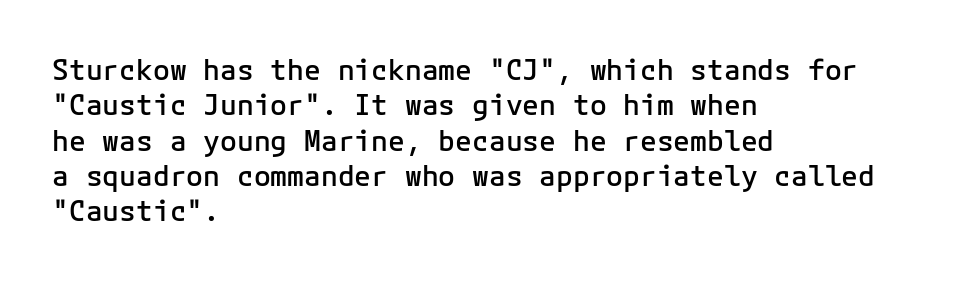
The image shows 28 px semibold sans-serif type, upright, monospaced; set left-aligned, normal line spacing (1.26x), normal letter spacing, not underlined; low stroke contrast and a medium x-height.
